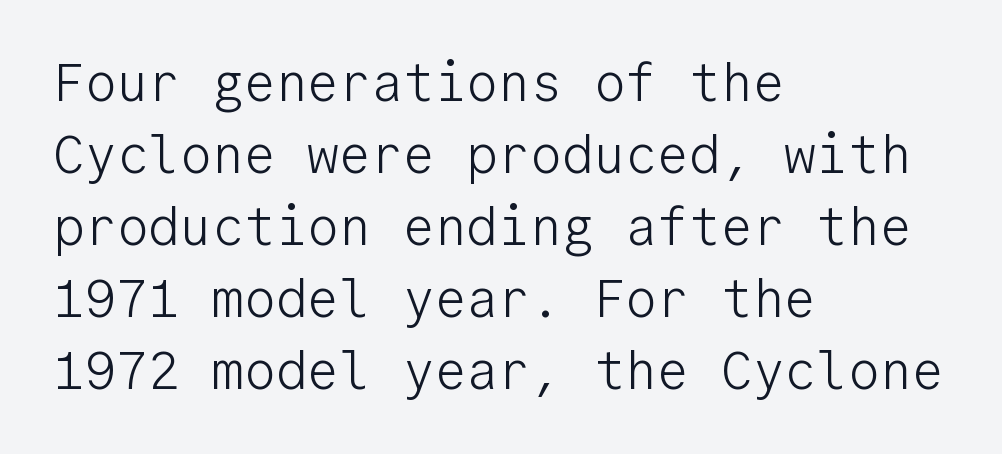
The lines are quadded left. The horizontal fit of the characters is conventional and even. The letters march in equal steps, a hallmark of fixed-pitch type. The letters stand straight up with perfectly vertical stems. No heavy texture on the line: the type isn't bold.
